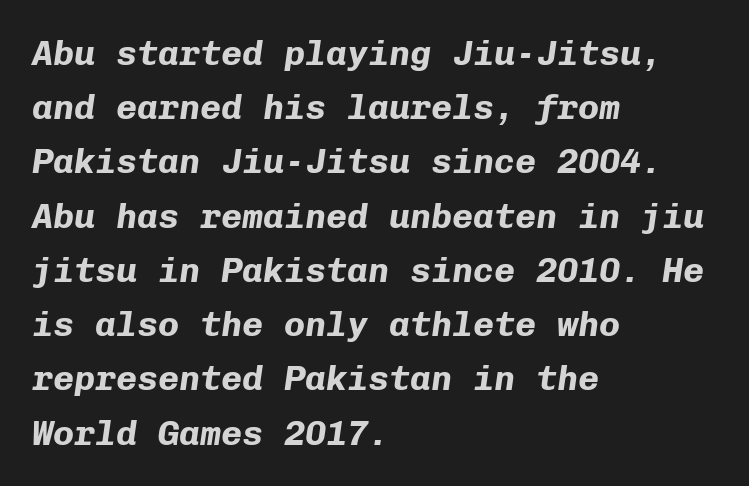
Underlining? Definitely not there. Visually the block forms a straight wall on the left and a jagged coastline on the right. Note the uniform advance width — an 'i' takes as much space as an 'm'. How would I describe the line gaps? Plain and ordinary. Look at the stroke-to-counter ratio: heavy, a bold. The letters sit at their default tracking, neither squeezed nor spread.
